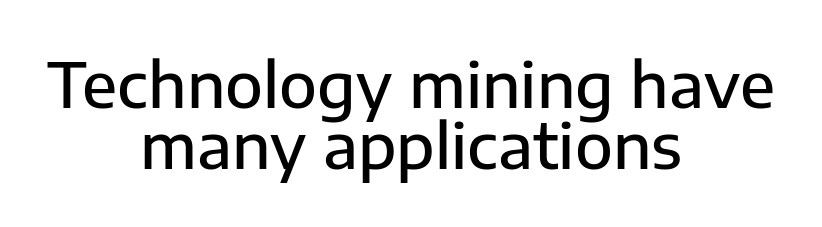
Very little white space separates one row of letters from the next. This sample uses an upright cut, with every glyph sitting square on the baseline. Regarding serifs, this sample does without them. Caption: multi-line text, centered on the measure.
